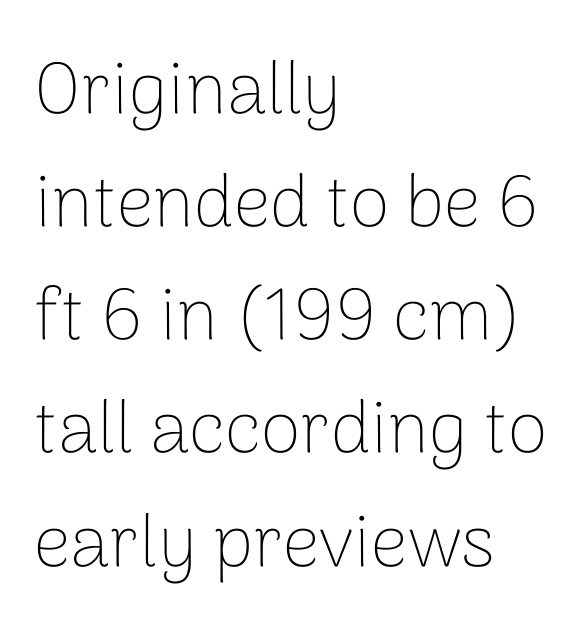
Q: Is the text bold? A: No.
Q: Is the text italic (slanted)? A: No, it is upright.
Q: Is the typeface a serif or a sans-serif typeface? A: Sans-serif.
Q: Is the text underlined? A: No.
Q: How is the paragraph aligned? A: Left-aligned.
Q: Is the spacing between letters normal or unusually wide? A: Normal.
Q: Is the spacing between lines tight, normal or loose? A: Normal.
Q: Width (condensed, normal, or wide)? A: Normal.
Q: Stroke contrast? A: Low.
Q: x-height? A: Medium.
Q: Monospaced? A: No.
